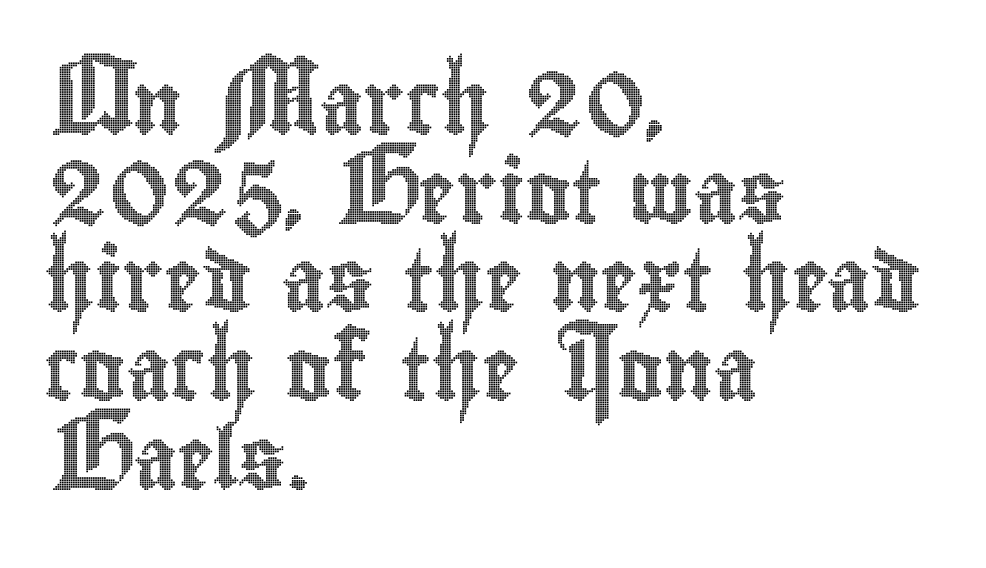
The image shows 62 px condensed type, upright; set left-aligned, normal line spacing (1.43x), normal letter spacing, not underlined; a small x-height.
